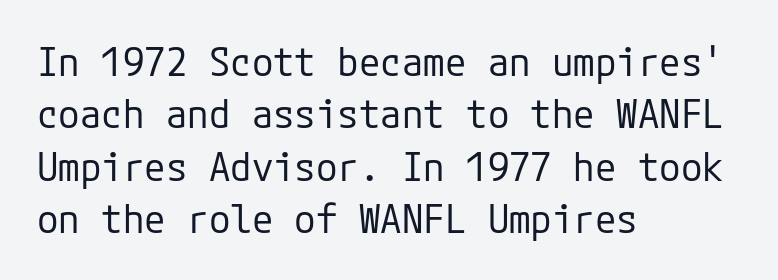
Q: Is the text bold? A: No.
Q: Is the text italic (slanted)? A: No, it is upright.
Q: Is the typeface a serif or a sans-serif typeface? A: Sans-serif.
Q: Is the text underlined? A: No.
Q: How is the paragraph aligned? A: Left-aligned.
Q: Is the spacing between letters normal or unusually wide? A: Normal.
Q: Is the spacing between lines tight, normal or loose? A: Normal.
Q: Width (condensed, normal, or wide)? A: Normal.
Q: Stroke contrast? A: Low.
Q: x-height? A: Medium.
